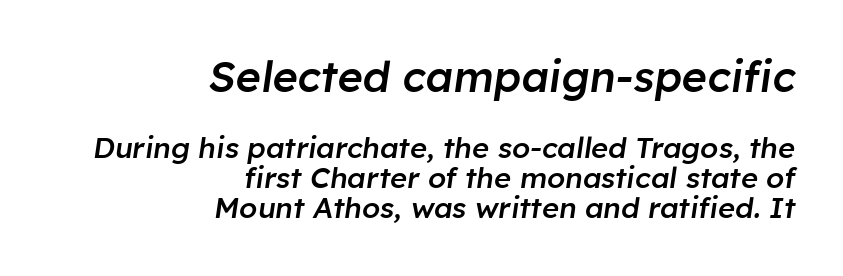
{"italic": "yes", "lean": "right", "slant_degrees": 8, "bold": "semi", "weight": "semibold", "width": "normal", "stroke_contrast": "low", "x_height": "medium", "monospaced": "no", "underline": "no", "align": "right", "line_spacing": "tight", "line_spacing_ratio": 1.05, "letter_spacing": "normal", "letter_spacing_em": 0.0, "larger_block": "first", "size_ratio": 1.48, "glyph_px": 43}
